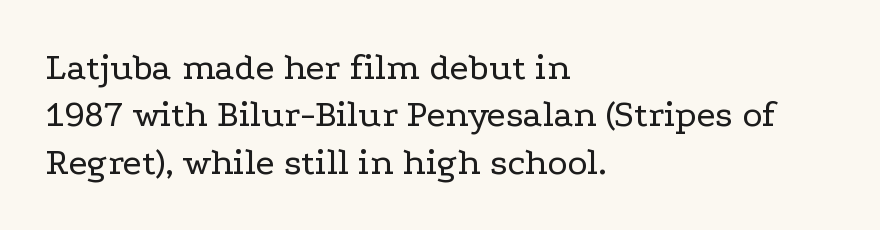
Character widths vary here, with narrow letters taking less room than wide ones. Every row of glyphs begins at an identical x-position on the left. Nope, not italic — everything's standing straight. The designer left line spacing at the default. Stroke thickness stays within the range of a standard reading face or lighter.
